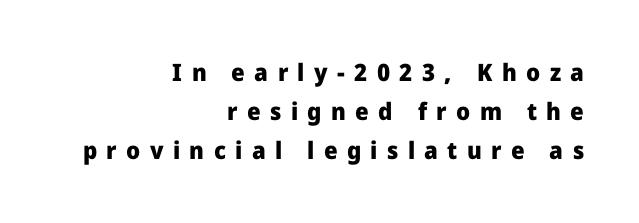
The image shows 24 px bold type, upright; set right-aligned, normal line spacing (1.63x), unusually wide letter spacing (+0.39 em), not underlined.
